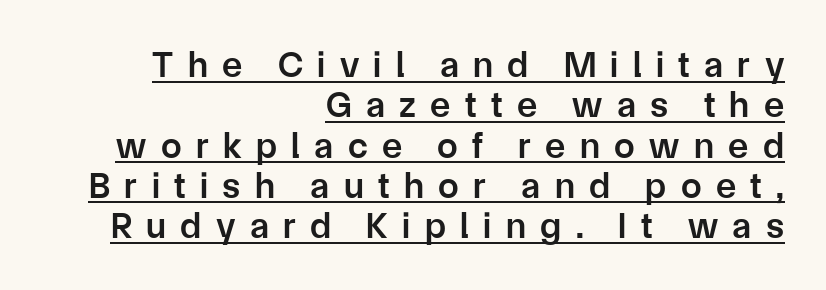
{"serif": "no", "italic": "no", "bold": "semi", "weight": "semibold", "width": "normal", "stroke_contrast": "low", "x_height": "medium", "monospaced": "no", "underline": "yes", "align": "right", "line_spacing": "tight", "line_spacing_ratio": 1.09, "letter_spacing": "wide", "letter_spacing_em": 0.39, "glyph_px": 37}
